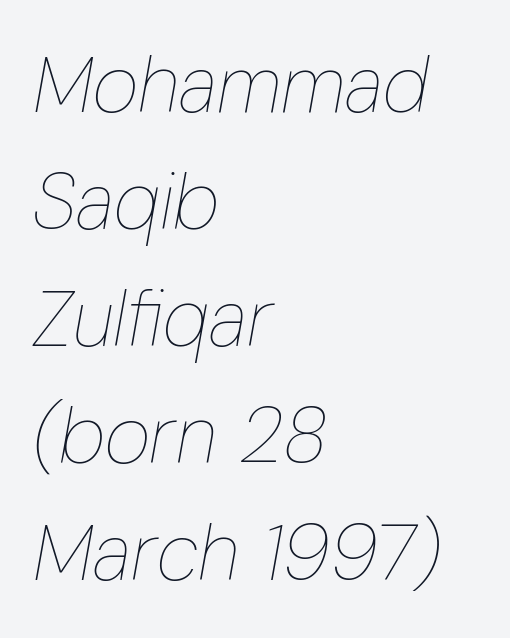
The image shows 79 px thin, condensed type, italic (leaning right); set left-aligned, normal line spacing (1.48x), normal letter spacing, not underlined; low stroke contrast and a medium x-height.
